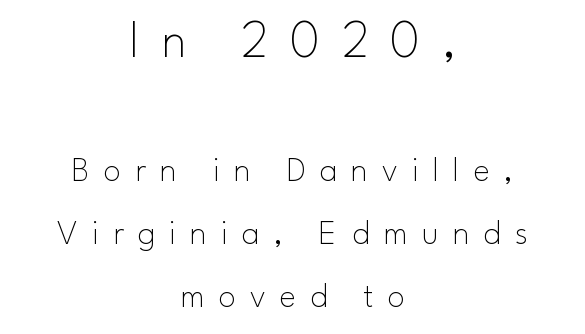
Q: Is the text bold? A: No.
Q: Is the text italic (slanted)? A: No, it is upright.
Q: Is the typeface a serif or a sans-serif typeface? A: Sans-serif.
Q: Is the text underlined? A: No.
Q: How is the paragraph aligned? A: Centered.
Q: Is the spacing between letters normal or unusually wide? A: Unusually wide.
Q: Which block of text is set in a larger size, the first (top) or the second (bottom)? A: The first (top) one.
Q: Width (condensed, normal, or wide)? A: Normal.
Q: Stroke contrast? A: Low.
Q: x-height? A: Small.
Q: Monospaced? A: No.
